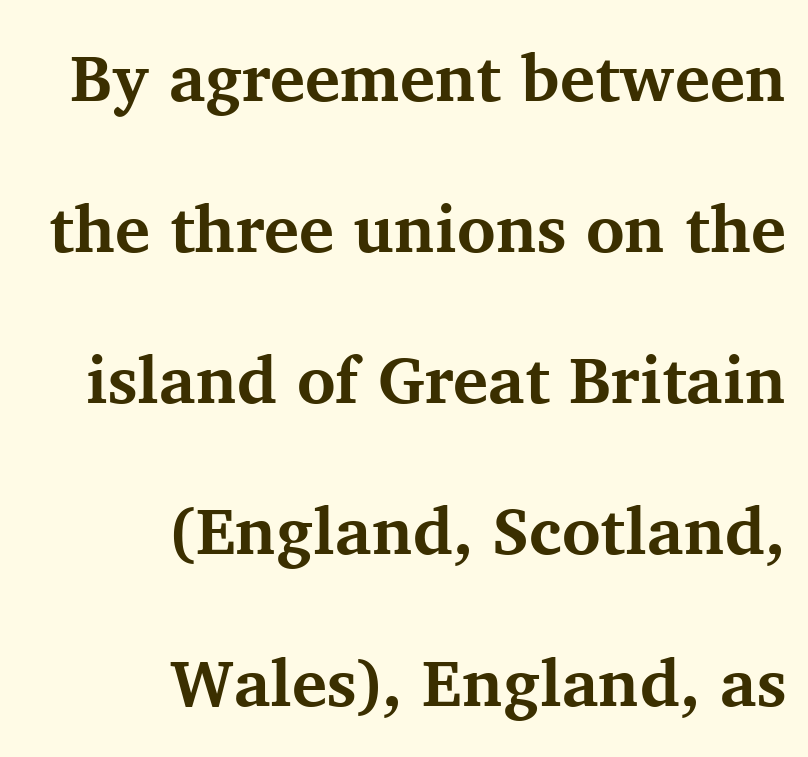
{"serif": "yes", "italic": "no", "bold": "yes", "weight": "bold", "width": "normal", "stroke_contrast": "medium", "x_height": "medium", "monospaced": "no", "underline": "no", "align": "right", "line_spacing": "loose", "line_spacing_ratio": 2.29, "letter_spacing": "normal", "letter_spacing_em": 0.0, "glyph_px": 66}
